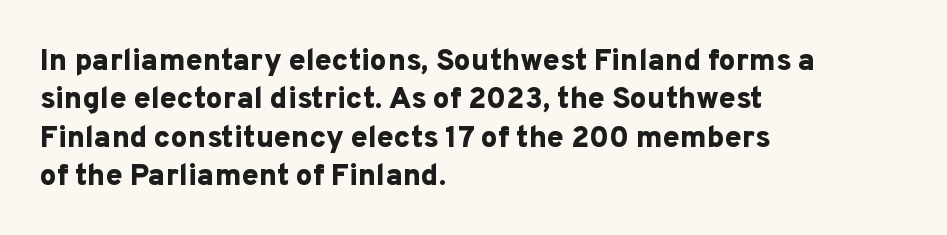
Successive baselines arrive at the customary interval. These lines keep a tight, regular rhythm from letter to letter. The foot of each line stays bare and open. Does the copy run flush right? No — it runs flush left. The glyphs have the mass of a bold cut.
